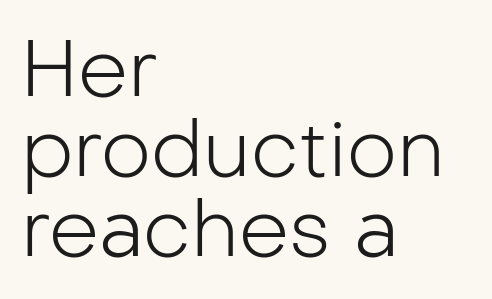
In terms of leading, this rendering errs on the cramped side. Ink coverage per letter is moderate at most. The specimen reads as upright at a glance. Default kerning and tracking; the words read as compact shapes.
